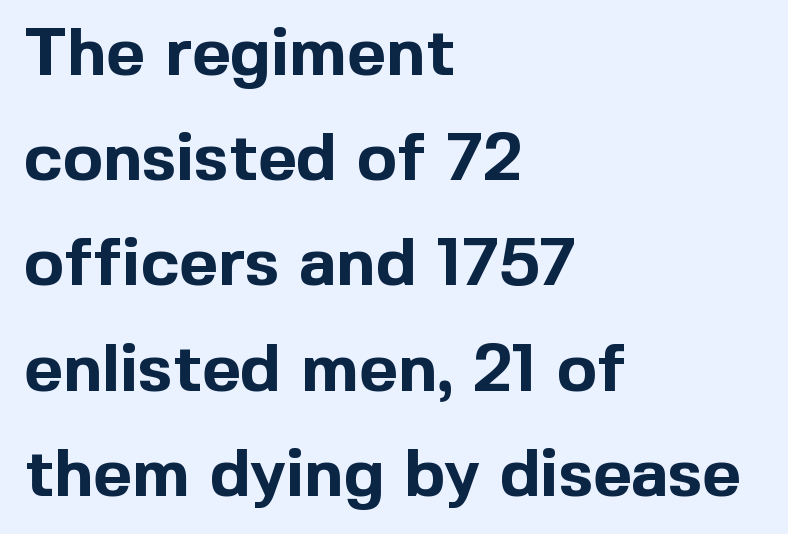
Letterform terminals end flat and unadorned throughout the passage. These lines are rendered in a variable-pitch font. Notice how descenders clear the ascenders below comfortably — that's standard leading. No italicization has been applied; the sample stays upright. Nothing unusual about the tracking: characters are spaced as the font intends.
